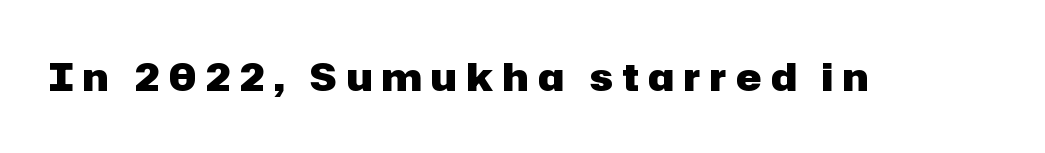
The image shows 38 px heavy sans-serif type, upright; set unusually wide letter spacing (+0.25 em), not underlined; low stroke contrast and a medium x-height.
